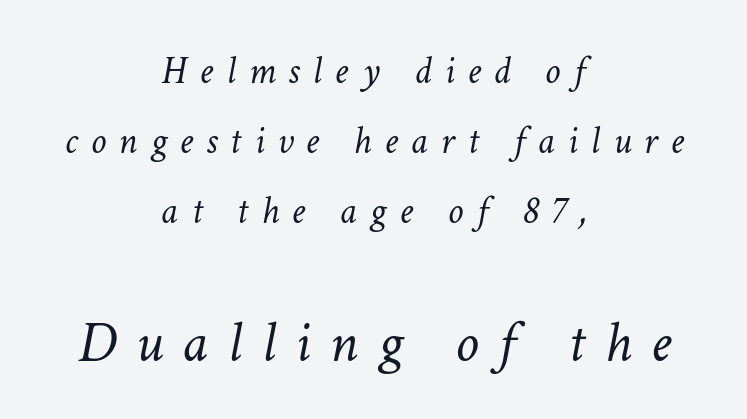
The space directly below the letters is spotless. A typesetter would call this proportional, since set widths differ per character. When letters slant like this, we call the style italic. These lines have a slow, spaced-out rhythm from letter to letter.
